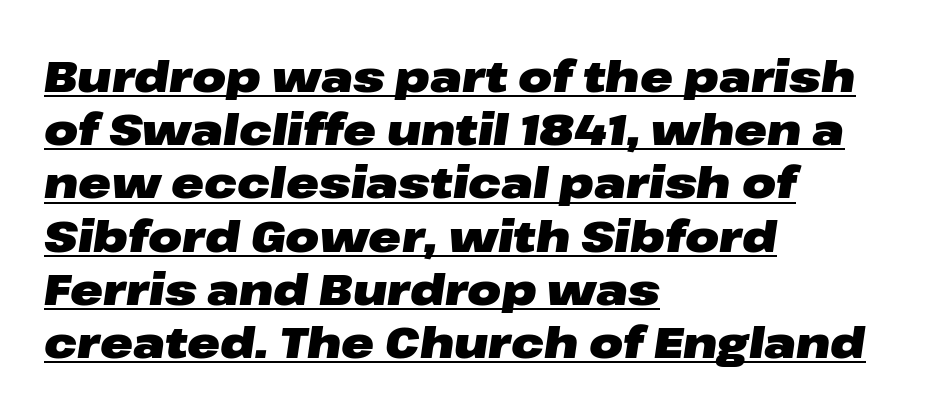
Honestly, the letter spacing is just normal — you wouldn't notice it. A typesetter would mark this as italic. Does the weight exceed regular? Yes, all the way to bold. Reading down the block, your eye returns to a fixed left position each line. A rule runs beneath these lines of type.
